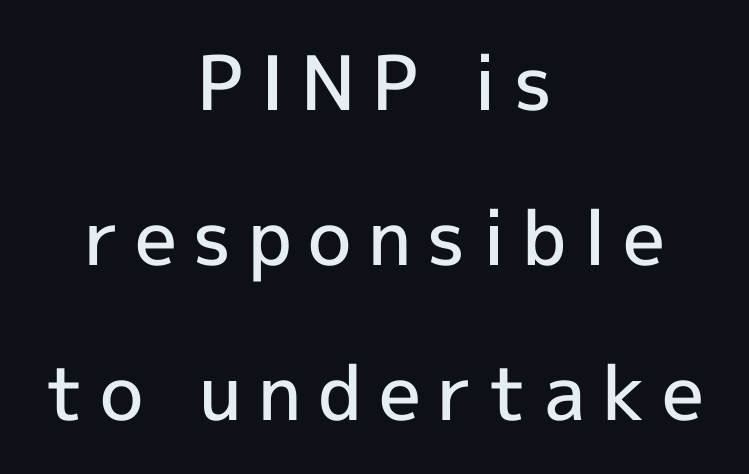
Q: Is the text bold? A: Semi-bold.
Q: Is the text italic (slanted)? A: No, it is upright.
Q: Is the typeface a serif or a sans-serif typeface? A: Sans-serif.
Q: Is the text underlined? A: No.
Q: How is the paragraph aligned? A: Centered.
Q: Is the spacing between letters normal or unusually wide? A: Unusually wide.
Q: Is the spacing between lines tight, normal or loose? A: Loose.
Q: Width (condensed, normal, or wide)? A: Normal.
Q: x-height? A: Medium.
Q: Monospaced? A: No.
